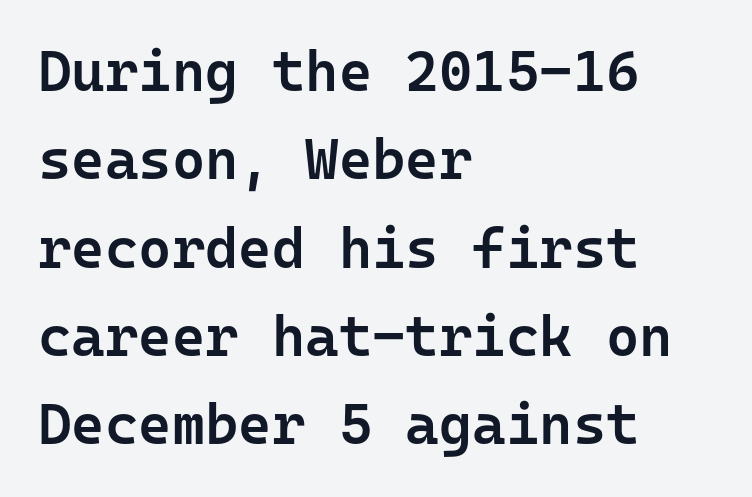
These lines keep a tight, regular rhythm from letter to letter. Posture: vertical. Each line starts at the same left margin while the right side varies. The face used here is a sans, in the tradition of grotesques and geometrics. The space between consecutive lines is moderate.
